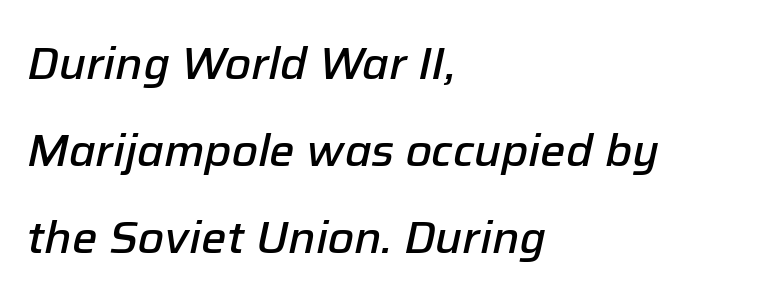
In terms of leading, this rendering errs on the spacious side. Casual observation: everything's shoved over to the left. These lines carry some extra weight — a demibold, not a full bold. The tracking reads as untouched default to a designer's eye.
